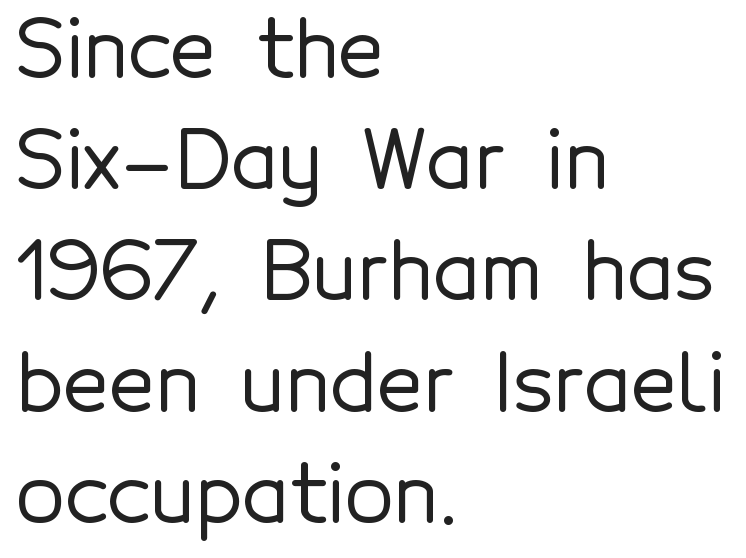
{"serif": "no", "italic": "no", "width": "normal", "x_height": "medium", "monospaced": "no", "underline": "no", "align": "left", "line_spacing": "normal", "line_spacing_ratio": 1.39, "letter_spacing": "normal", "letter_spacing_em": 0.0, "glyph_px": 80}
